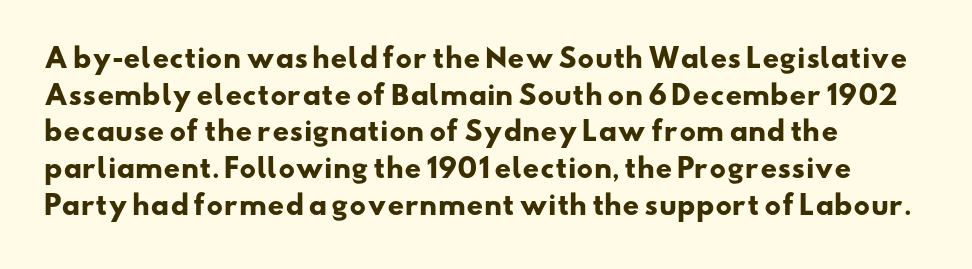
The image shows 26 px bold type; set left-aligned, normal line spacing (1.41x), normal letter spacing, not underlined.
